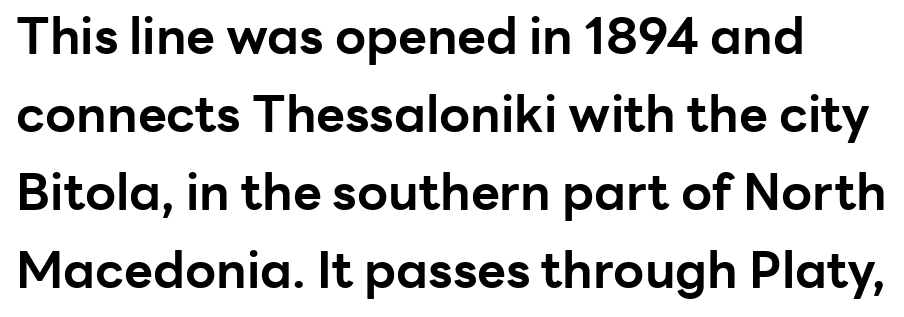
Q: Is the text bold? A: Yes.
Q: Is the text italic (slanted)? A: No, it is upright.
Q: Is the typeface a serif or a sans-serif typeface? A: Sans-serif.
Q: Is the text underlined? A: No.
Q: Is the spacing between letters normal or unusually wide? A: Normal.
Q: Is the spacing between lines tight, normal or loose? A: Normal.
Q: Width (condensed, normal, or wide)? A: Normal.
Q: Stroke contrast? A: Low.
Q: x-height? A: Medium.
Q: Monospaced? A: No.
